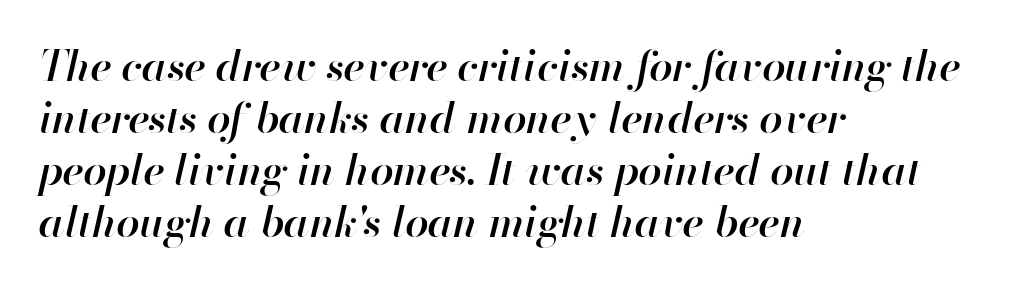
{"italic": "yes", "lean": "right", "slant_degrees": 13, "bold": "semi", "weight": "semibold", "width": "normal", "stroke_contrast": "high", "x_height": "small", "monospaced": "no", "underline": "no", "align": "left", "line_spacing_ratio": 1.24, "letter_spacing": "normal", "letter_spacing_em": 0.0, "glyph_px": 42}
